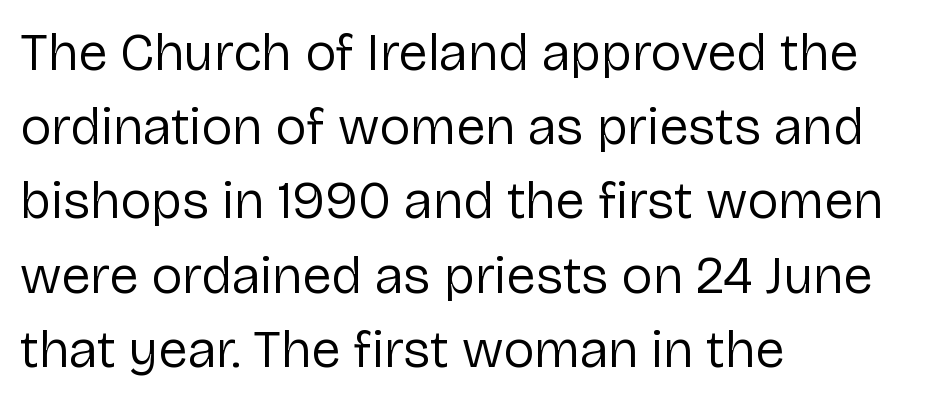
The image shows 53 px regular-weight sans-serif type, upright; set left-aligned, normal line spacing (1.4x), normal letter spacing, not underlined; low stroke contrast and a medium x-height.
